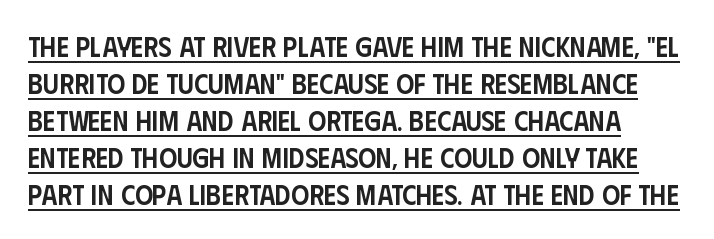
Q: Is the text bold? A: Semi-bold.
Q: Is the text italic (slanted)? A: No, it is upright.
Q: Is the typeface a serif or a sans-serif typeface? A: Sans-serif.
Q: Is the text underlined? A: Yes.
Q: Is the spacing between letters normal or unusually wide? A: Normal.
Q: Is the spacing between lines tight, normal or loose? A: Normal.
Q: Width (condensed, normal, or wide)? A: Condensed.
Q: Stroke contrast? A: Low.
Q: x-height? A: Large.
Q: Monospaced? A: No.
